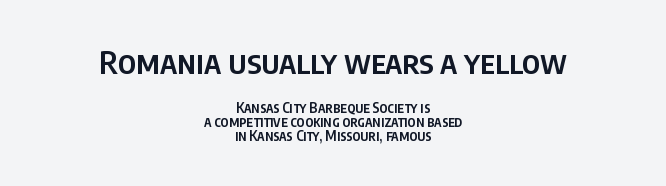
Look at the glyph heights: the upper group is clearly the bigger setting. The glyphs in this specimen are sans serif. This block would grow much taller if given ordinary leading; it's compressed now. A typesetter would call this zero additional tracking. You can tell it's not italic because the verticals are truly vertical. The letters advance in unequal steps, a hallmark of proportional type.
